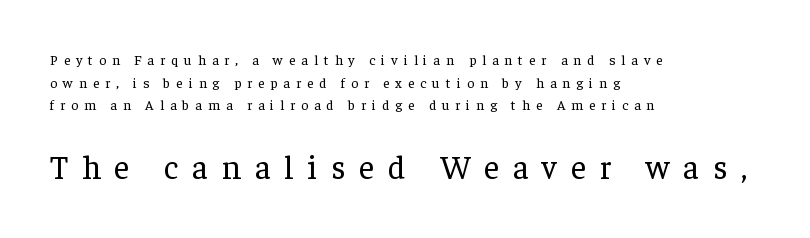
Q: Is the text bold? A: No.
Q: Is the text italic (slanted)? A: No, it is upright.
Q: Is the typeface a serif or a sans-serif typeface? A: Serif.
Q: Is the text underlined? A: No.
Q: How is the paragraph aligned? A: Left-aligned.
Q: Is the spacing between letters normal or unusually wide? A: Unusually wide.
Q: Is the spacing between lines tight, normal or loose? A: Normal.
Q: Which block of text is set in a larger size, the first (top) or the second (bottom)? A: The second (bottom) one.
Q: Width (condensed, normal, or wide)? A: Normal.
Q: Stroke contrast? A: Low.
Q: x-height? A: Medium.
Q: Monospaced? A: No.
